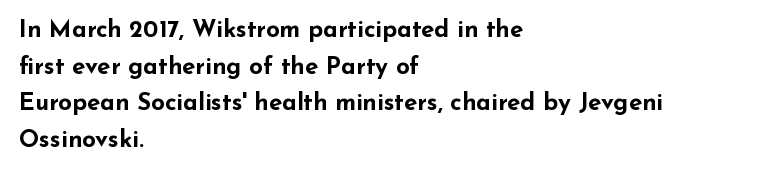
Q: Is the text bold? A: Yes.
Q: Is the text italic (slanted)? A: No, it is upright.
Q: Is the text underlined? A: No.
Q: How is the paragraph aligned? A: Left-aligned.
Q: Is the spacing between letters normal or unusually wide? A: Normal.
Q: Is the spacing between lines tight, normal or loose? A: Normal.
